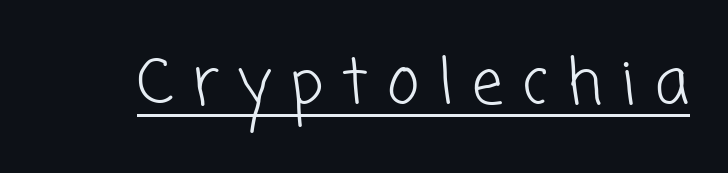
Q: Is the text bold? A: No.
Q: Is the typeface a serif or a sans-serif typeface? A: Sans-serif.
Q: Is the text underlined? A: Yes.
Q: Is the spacing between letters normal or unusually wide? A: Unusually wide.
Q: Width (condensed, normal, or wide)? A: Normal.
Q: Stroke contrast? A: Low.
Q: x-height? A: Medium.
Q: Monospaced? A: No.
